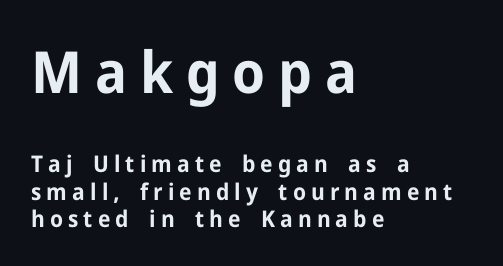
The area under the type is left untouched. Every character sits straight up, as roman type does. Horizontal alignment here is leftward, the default for most running prose. Tracking here is generous; glyphs stand well apart from one another. Type size steps down from the first block to the second. This sample has the flowing, uneven cadence of proportional lettering.
